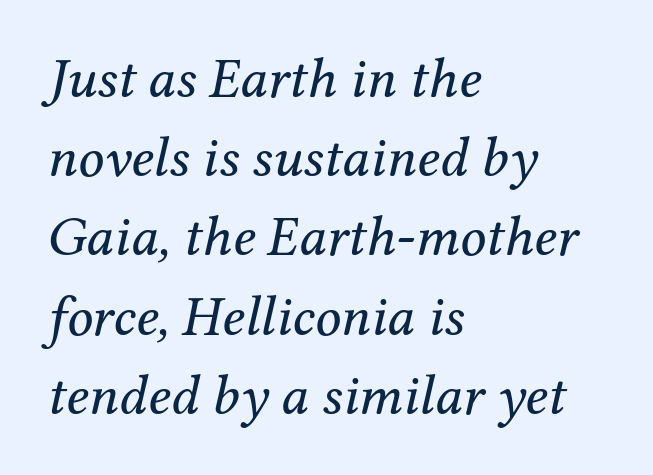
Q: Is the text bold? A: No.
Q: Is the text italic (slanted)? A: Yes, it leans right by about 12 degrees.
Q: Is the typeface a serif or a sans-serif typeface? A: Serif.
Q: Is the text underlined? A: No.
Q: How is the paragraph aligned? A: Left-aligned.
Q: Is the spacing between letters normal or unusually wide? A: Normal.
Q: Is the spacing between lines tight, normal or loose? A: Normal.
Q: Width (condensed, normal, or wide)? A: Normal.
Q: Stroke contrast? A: Medium.
Q: x-height? A: Medium.
Q: Monospaced? A: No.
